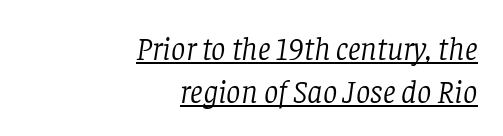
{"serif": "yes", "italic": "yes", "lean": "right", "slant_degrees": 8, "bold": "no", "weight": "light", "width": "normal", "stroke_contrast": "low", "x_height": "large", "monospaced": "no", "underline": "yes", "align": "right", "line_spacing": "normal", "line_spacing_ratio": 1.33, "letter_spacing": "normal", "letter_spacing_em": 0.0, "glyph_px": 32}
